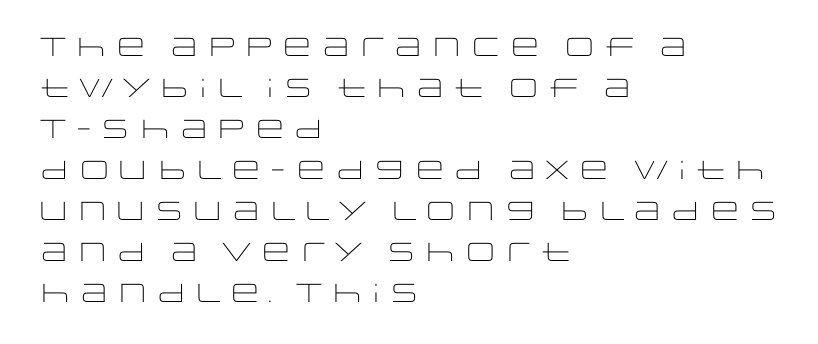
The words here are not underlined. Unbolded letterforms with no extra heft. Quick note: interline space is typical. These lines stack with their left ends in a neat column. Ordinary non-slanted type is in use. Here the glyphs are tracked normally, forming tight word shapes.
